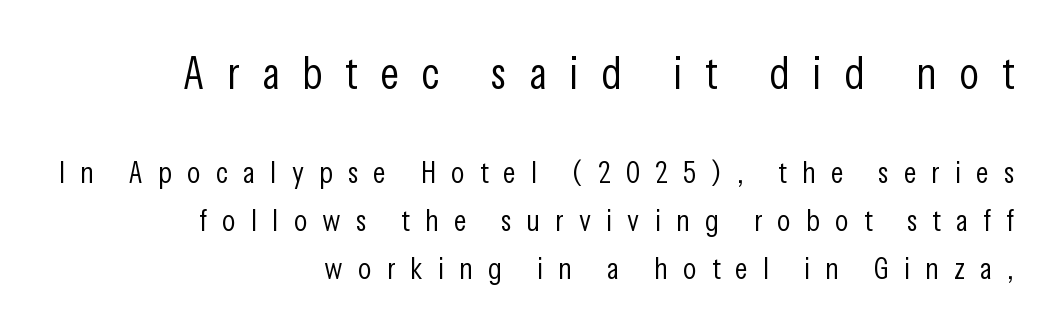
Q: Is the text bold? A: No.
Q: Is the text italic (slanted)? A: No, it is upright.
Q: Is the typeface a serif or a sans-serif typeface? A: Sans-serif.
Q: Is the text underlined? A: No.
Q: How is the paragraph aligned? A: Right-aligned.
Q: Is the spacing between letters normal or unusually wide? A: Unusually wide.
Q: Is the spacing between lines tight, normal or loose? A: Normal.
Q: Which block of text is set in a larger size, the first (top) or the second (bottom)? A: The first (top) one.
Q: Width (condensed, normal, or wide)? A: Condensed.
Q: Stroke contrast? A: Low.
Q: x-height? A: Medium.
Q: Monospaced? A: No.
